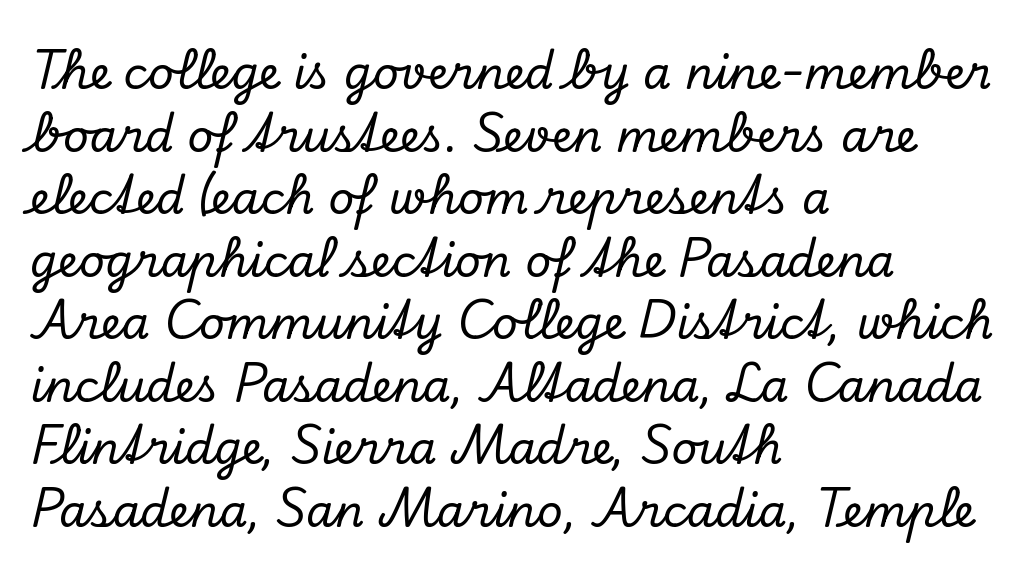
Q: Is the text italic (slanted)? A: Yes, it leans right by about 13 degrees.
Q: Is the typeface a serif or a sans-serif typeface? A: Serif.
Q: Is the text underlined? A: No.
Q: How is the paragraph aligned? A: Left-aligned.
Q: Is the spacing between letters normal or unusually wide? A: Normal.
Q: Is the spacing between lines tight, normal or loose? A: Normal.
Q: Width (condensed, normal, or wide)? A: Normal.
Q: Stroke contrast? A: Low.
Q: x-height? A: Small.
Q: Monospaced? A: No.
